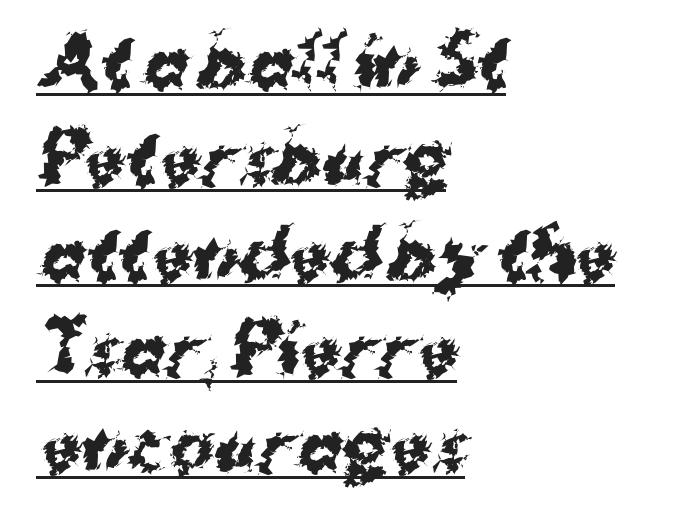
Where is the straight margin? On the left. Underline: present. Reading down the column, the eye jumps a familiar distance to each next line. A typesetter would label this face a sans. Varying glyph widths throughout — classic text-font behaviour.
